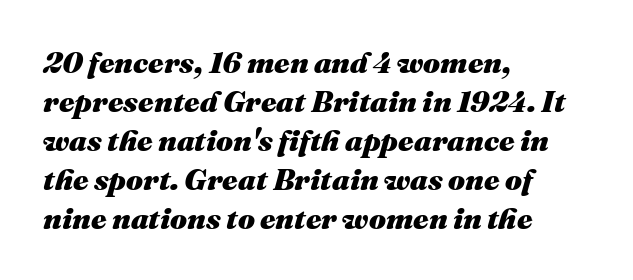
You could not count columns in this text — the font is proportionally spaced. Rule under the text: the space is simply empty. Casual observation: everything's shoved over to the left. Plenty of ink on the page — the face is bold. Is the type slanted? Yes — the strokes lean at a clear angle.
